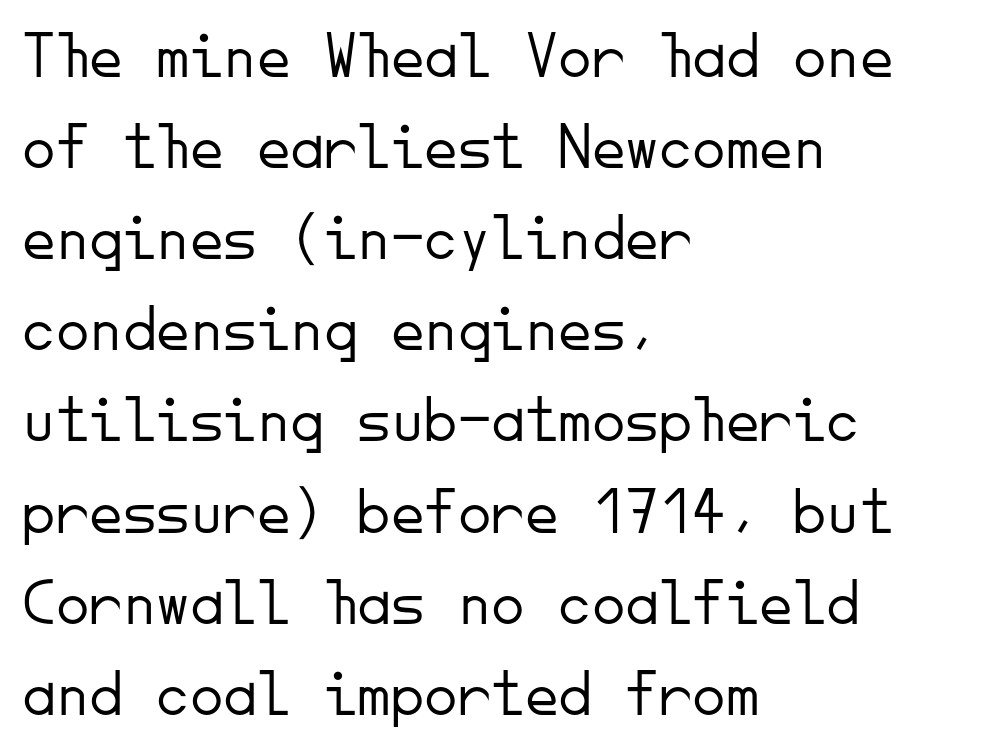
The weight tops out at a normal text grade. Check the space under the baseline: it is left empty. Tracking value appears to be zero — textbook default spacing. The passage shown stacks its lines at a standard gap. A roman cut, with each character standing at attention. This sample has the even, mechanical cadence of fixed-width lettering.
